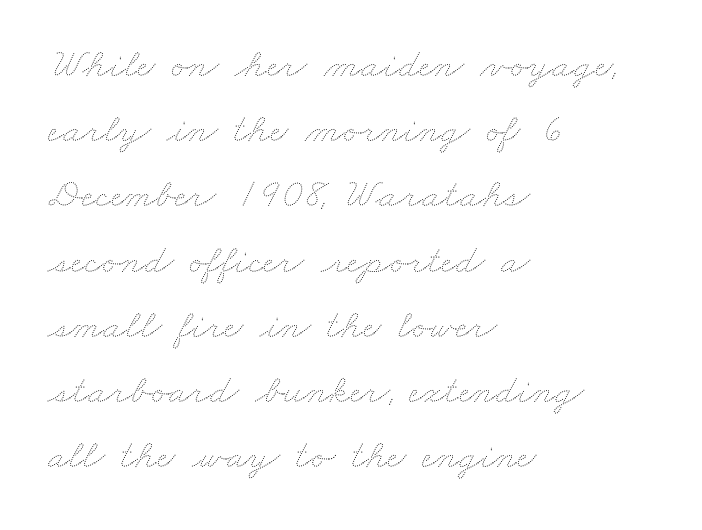
The tracking reads as untouched default to a designer's eye. Clear beneath every line of the passage. Line spacing here is normal. Line starts are locked; line ends wander.
